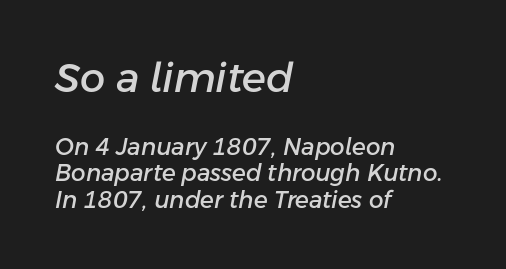
The gap between lines stays unmarked. The ragged edge is on the right, which tells us the setting is flush left. Here the glyphs are tracked normally, forming tight word shapes. Observe the lean: these are italic letterforms.
